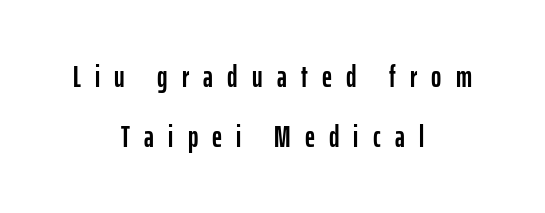
Q: Is the text italic (slanted)? A: No, it is upright.
Q: Is the typeface a serif or a sans-serif typeface? A: Sans-serif.
Q: Is the text underlined? A: No.
Q: How is the paragraph aligned? A: Centered.
Q: Is the spacing between letters normal or unusually wide? A: Unusually wide.
Q: Is the spacing between lines tight, normal or loose? A: Loose.
Q: Width (condensed, normal, or wide)? A: Condensed.
Q: Stroke contrast? A: Low.
Q: x-height? A: Medium.
Q: Monospaced? A: No.
